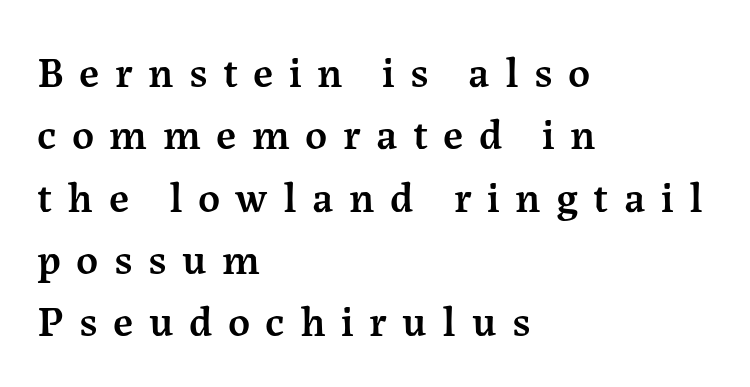
Do the characters align in a grid? No, the font is proportional. Every stem runs plumb, perpendicular to the baseline. The passage shown is not underscored anywhere. The tracking jumps out immediately: characters are airy and widely separated. Interline gaps are of average width in this sample. Its strokes are somewhat broadened, the hallmark of semibold type.
